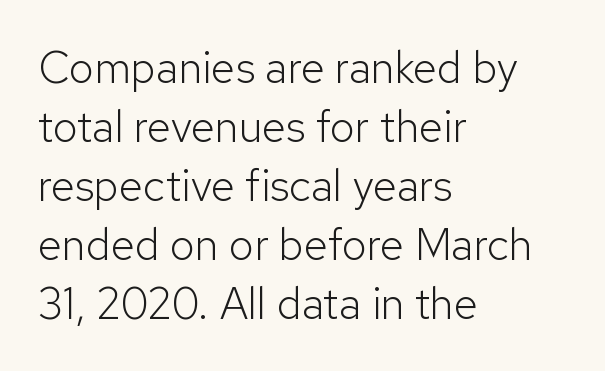
The image shows 44 px light sans-serif type, upright; set left-aligned, normal line spacing (1.34x), normal letter spacing, not underlined; low stroke contrast and a medium x-height.
